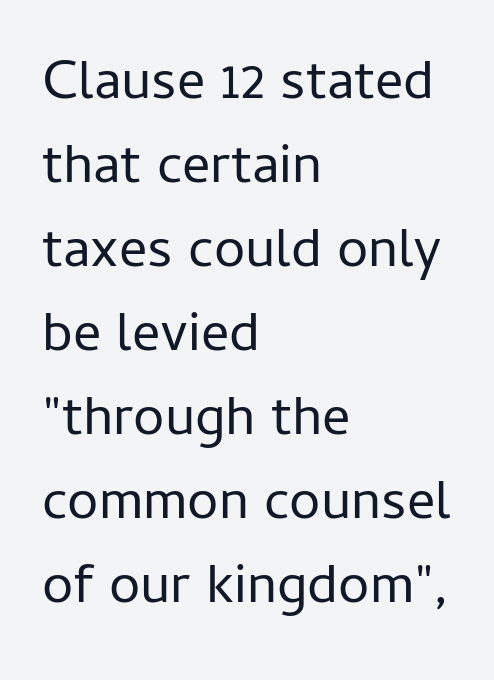
{"serif": "no", "italic": "no", "bold": "no", "weight": "regular", "width": "normal", "stroke_contrast": "low", "x_height": "medium", "monospaced": "no", "underline": "no", "align": "left", "line_spacing": "normal", "line_spacing_ratio": 1.5, "letter_spacing": "normal", "letter_spacing_em": 0.0, "glyph_px": 56}
